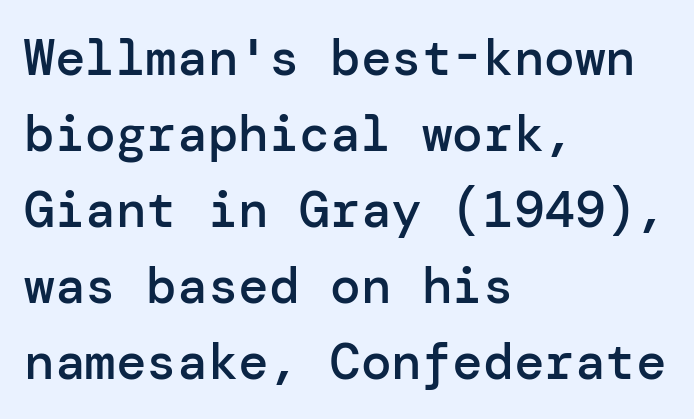
{"serif": "no", "italic": "no", "bold": "semi", "weight": "semibold", "width": "normal", "stroke_contrast": "low", "x_height": "medium", "underline": "no", "align": "left", "line_spacing": "normal", "line_spacing_ratio": 1.49, "letter_spacing": "normal", "letter_spacing_em": 0.0, "glyph_px": 51}
